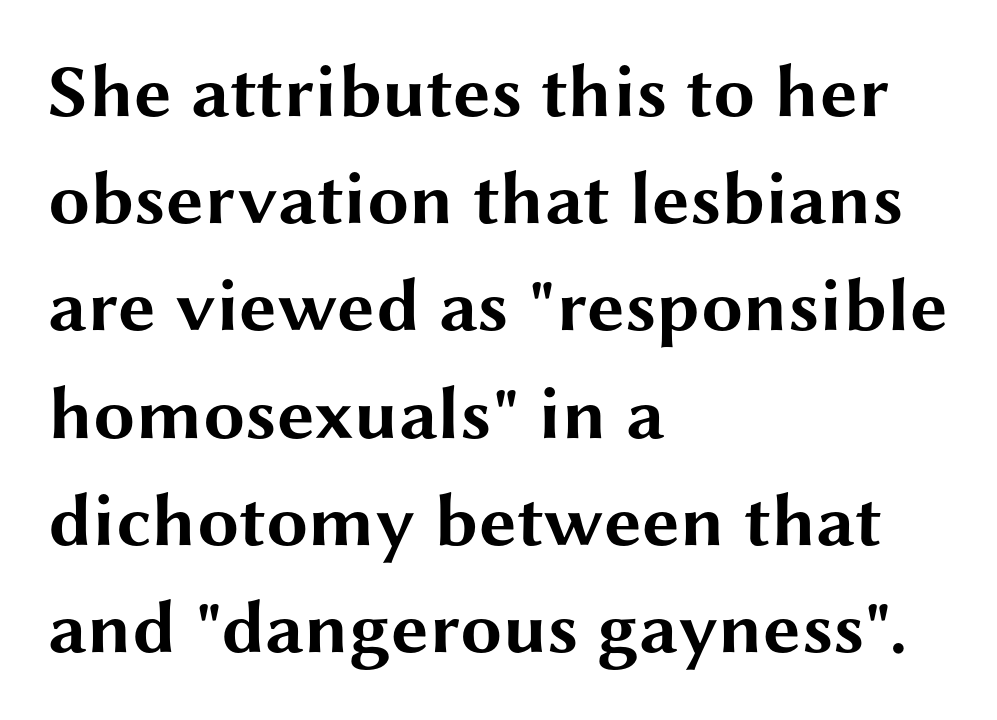
{"serif": "no", "italic": "no", "bold": "yes", "weight": "bold", "width": "wide", "stroke_contrast": "medium", "x_height": "medium", "monospaced": "no", "underline": "no", "align": "left", "line_spacing": "normal", "line_spacing_ratio": 1.43, "letter_spacing": "normal", "letter_spacing_em": 0.0, "glyph_px": 75}
